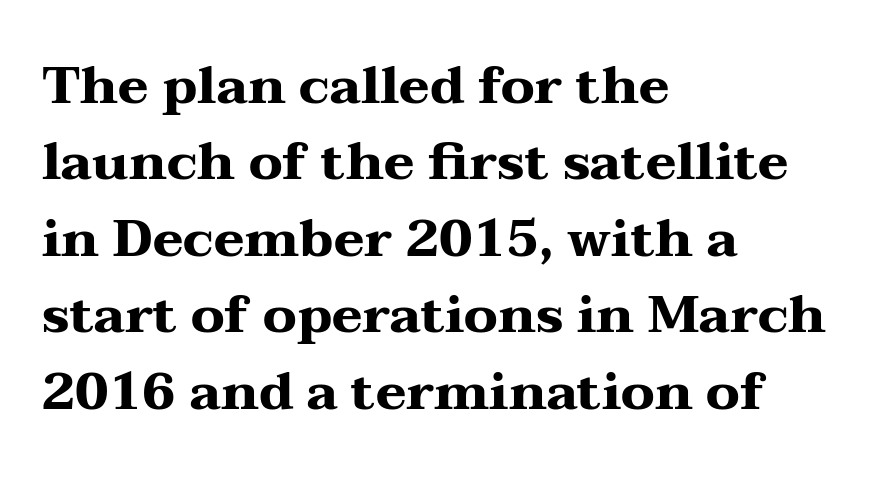
One-word summary of the alignment: left. The designer went with a serif here, giving each stem small feet. Looks like regular typesetting: each glyph gets only the width it needs. It's the straight-up-and-down kind of type.
